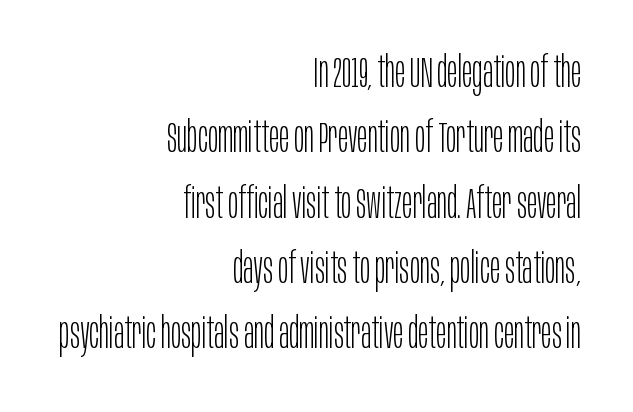
Q: Is the text bold? A: No.
Q: Is the text italic (slanted)? A: No, it is upright.
Q: Is the typeface a serif or a sans-serif typeface? A: Sans-serif.
Q: Is the text underlined? A: No.
Q: How is the paragraph aligned? A: Right-aligned.
Q: Is the spacing between letters normal or unusually wide? A: Normal.
Q: Is the spacing between lines tight, normal or loose? A: Normal.
Q: Width (condensed, normal, or wide)? A: Condensed.
Q: Stroke contrast? A: Low.
Q: x-height? A: Large.
Q: Monospaced? A: No.
